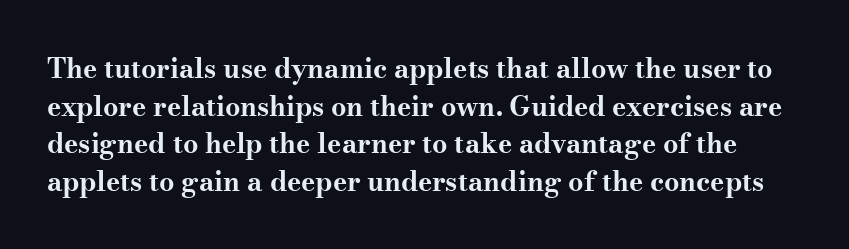
Q: Is the text bold? A: Yes.
Q: Is the text italic (slanted)? A: No, it is upright.
Q: Is the text underlined? A: No.
Q: Is the spacing between letters normal or unusually wide? A: Normal.
Q: Is the spacing between lines tight, normal or loose? A: Normal.
